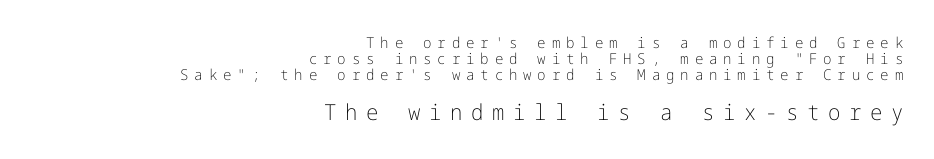
Q: Is the text bold? A: No.
Q: Is the text italic (slanted)? A: No, it is upright.
Q: Is the text underlined? A: No.
Q: How is the paragraph aligned? A: Right-aligned.
Q: Is the spacing between letters normal or unusually wide? A: Unusually wide.
Q: Is the spacing between lines tight, normal or loose? A: Tight.
Q: Which block of text is set in a larger size, the first (top) or the second (bottom)? A: The second (bottom) one.
